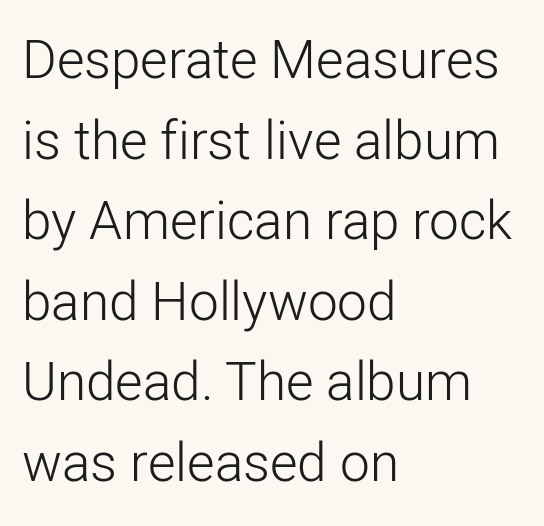
This is sans-serif lettering, the kind often seen on screens and signage. Each new line begins a customary step beneath the previous one. Is this a fixed-width face? No — the glyphs have proportional, varying widths. Each stroke keeps to a modest, everyday thickness or less. You can tell it's not italic because the verticals are truly vertical. Where is the straight margin? On the left.
